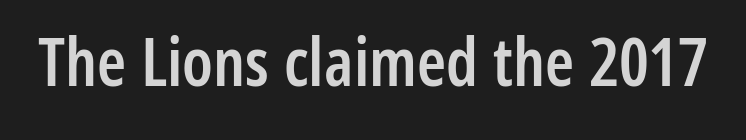
Q: Is the text bold? A: Semi-bold.
Q: Is the text italic (slanted)? A: No, it is upright.
Q: Is the typeface a serif or a sans-serif typeface? A: Sans-serif.
Q: Is the text underlined? A: No.
Q: Is the spacing between letters normal or unusually wide? A: Normal.
Q: Width (condensed, normal, or wide)? A: Condensed.
Q: Stroke contrast? A: Low.
Q: x-height? A: Medium.
Q: Monospaced? A: No.
